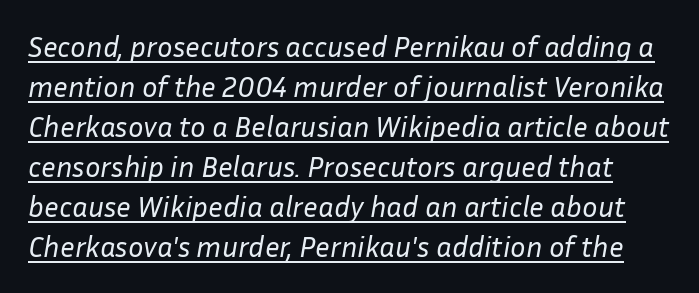
An italicized treatment has been applied to the whole sample. The face looks like a standard text weight, possibly lighter. Beneath each row of characters lies a ruled line. These lines are rendered in a variable-pitch font. The vertical gap from one line to the next is medium. Standard letterfit; no display-style spreading of the glyphs.
